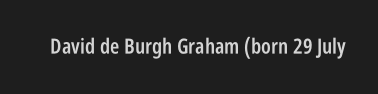
{"italic": "no", "bold": "semi", "underline": "no", "letter_spacing": "normal", "letter_spacing_em": 0.0, "glyph_px": 21}
